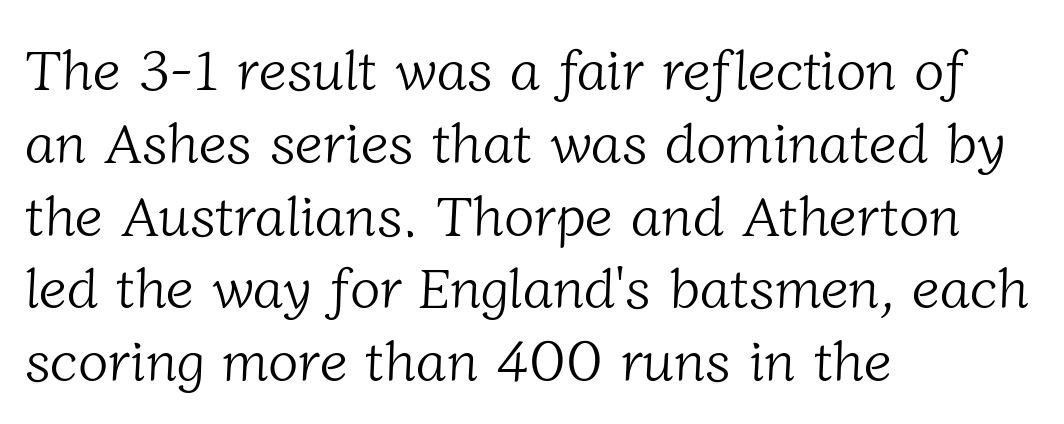
Q: Is the text bold? A: No.
Q: Is the typeface a serif or a sans-serif typeface? A: Serif.
Q: Is the text underlined? A: No.
Q: How is the paragraph aligned? A: Left-aligned.
Q: Is the spacing between letters normal or unusually wide? A: Normal.
Q: Is the spacing between lines tight, normal or loose? A: Normal.
Q: Width (condensed, normal, or wide)? A: Normal.
Q: Stroke contrast? A: Low.
Q: x-height? A: Medium.
Q: Monospaced? A: No.
